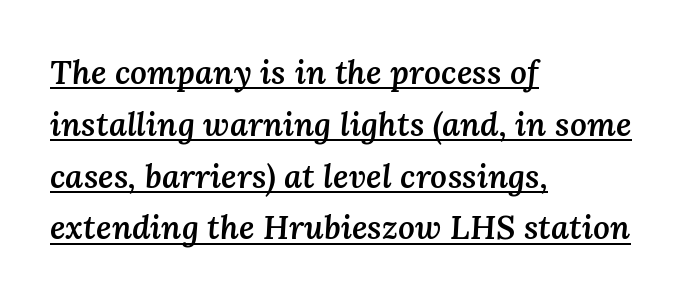
The image shows 33 px semibold type, italic (leaning right); set left-aligned, normal line spacing (1.57x), normal letter spacing, underlined; medium stroke contrast and a medium x-height.
